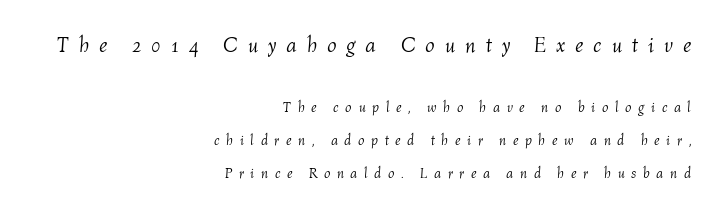
{"italic": "yes", "lean": "right", "slant_degrees": 4, "bold": "no", "underline": "no", "align": "right", "line_spacing": "loose", "line_spacing_ratio": 2.35, "letter_spacing": "wide", "letter_spacing_em": 0.47, "larger_block": "first", "size_ratio": 1.5, "glyph_px": 21}
